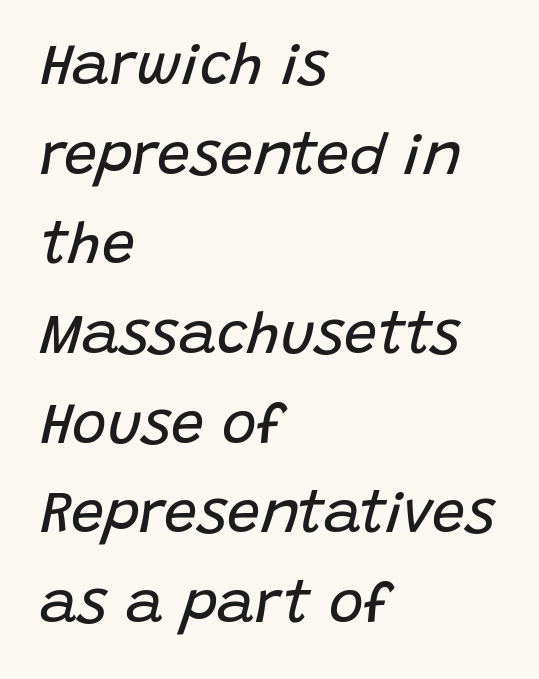
Q: Is the text bold? A: No.
Q: Is the text italic (slanted)? A: Yes, it leans right by about 15 degrees.
Q: Is the text underlined? A: No.
Q: How is the paragraph aligned? A: Left-aligned.
Q: Is the spacing between letters normal or unusually wide? A: Normal.
Q: Is the spacing between lines tight, normal or loose? A: Normal.
Q: Width (condensed, normal, or wide)? A: Normal.
Q: Stroke contrast? A: Low.
Q: x-height? A: Large.
Q: Monospaced? A: No.
